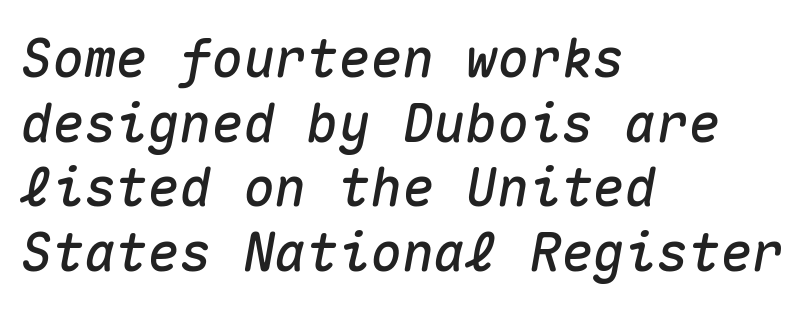
{"italic": "yes", "lean": "right", "slant_degrees": 10, "width": "normal", "stroke_contrast": "medium", "x_height": "medium", "monospaced": "yes", "underline": "no", "align": "left", "line_spacing_ratio": 1.22, "letter_spacing": "normal", "letter_spacing_em": 0.0, "glyph_px": 53}
